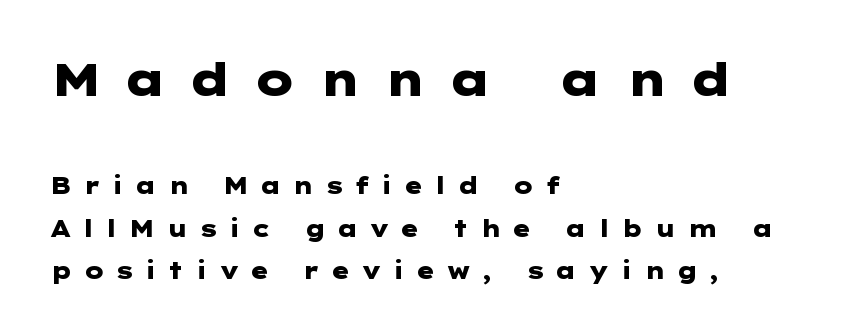
In terms of letterspacing, this is a distinctly airy, spread setting. The baseline area is clear. This is roman type, the default non-slanted kind. The text was rendered using a sans face with plain stroke endings. A full-strength bold gives these letters their thick strokes.
